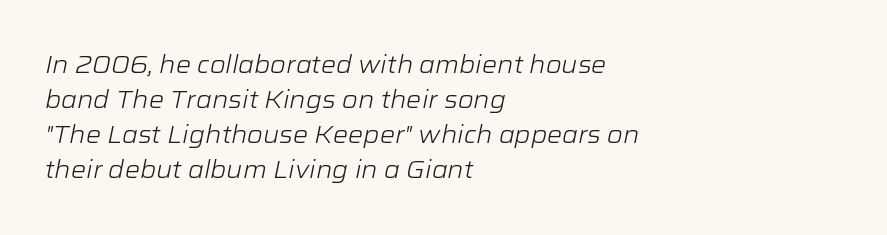
{"italic": "yes", "lean": "right", "slant_degrees": 12, "bold": "no", "underline": "no", "align": "left", "line_spacing": "normal", "line_spacing_ratio": 1.46, "letter_spacing": "normal", "letter_spacing_em": 0.0, "glyph_px": 24}
